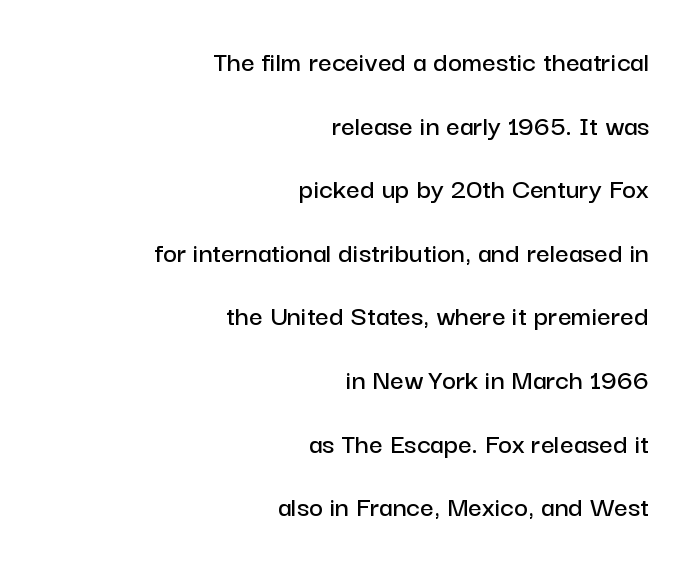
The image shows 30 px sans-serif type, upright; set right-aligned, loose line spacing (2.12x), normal letter spacing, not underlined; low stroke contrast and a medium x-height.
